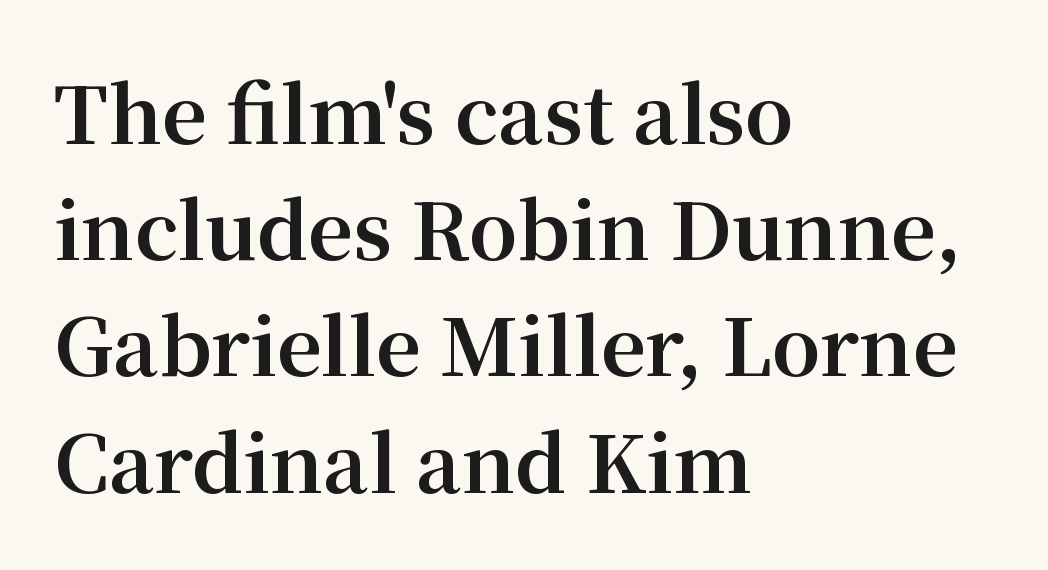
{"serif": "yes", "italic": "no", "bold": "yes", "weight": "bold", "width": "normal", "stroke_contrast": "medium", "x_height": "medium", "monospaced": "no", "underline": "no", "align": "left", "line_spacing": "normal", "line_spacing_ratio": 1.49, "letter_spacing": "normal", "letter_spacing_em": 0.0, "glyph_px": 78}
